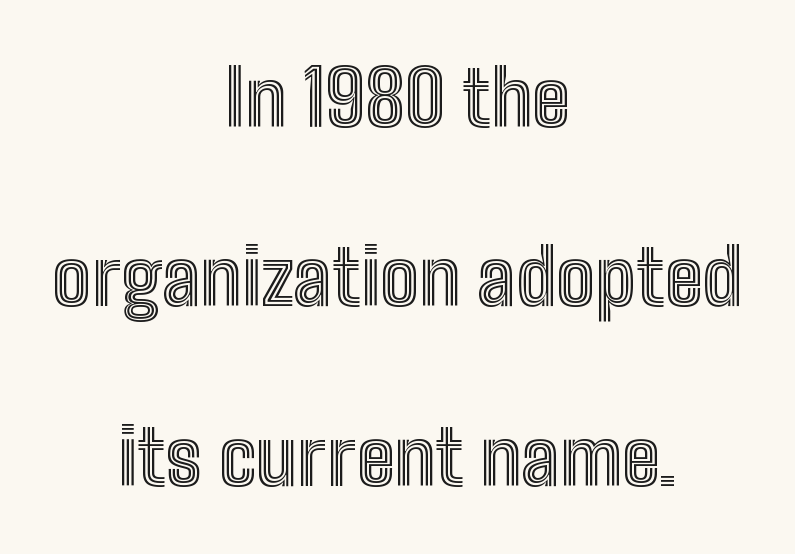
{"italic": "no", "width": "condensed", "x_height": "medium", "monospaced": "no", "underline": "no", "align": "center", "line_spacing": "loose", "line_spacing_ratio": 2.33, "letter_spacing": "normal", "letter_spacing_em": 0.0, "glyph_px": 77}
